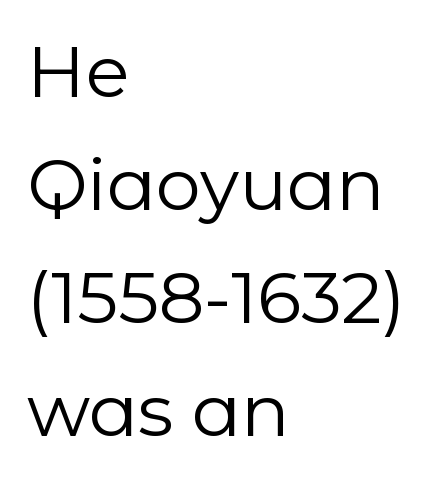
{"serif": "no", "italic": "no", "bold": "no", "weight": "regular", "width": "normal", "stroke_contrast": "low", "x_height": "medium", "monospaced": "no", "underline": "no", "align": "left", "line_spacing": "normal", "line_spacing_ratio": 1.57, "letter_spacing": "normal", "letter_spacing_em": 0.0, "glyph_px": 72}
